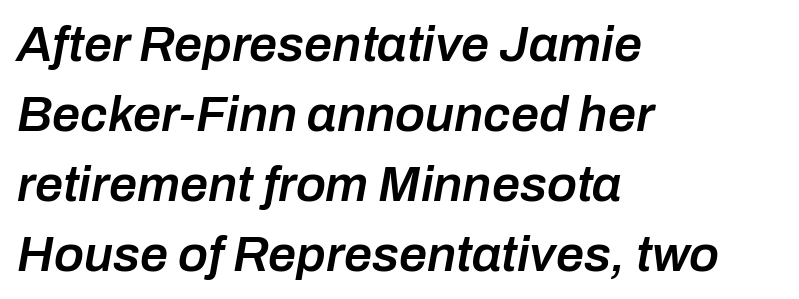
Q: Is the text bold? A: Semi-bold.
Q: Is the text italic (slanted)? A: Yes, it leans right by about 10 degrees.
Q: Is the text underlined? A: No.
Q: How is the paragraph aligned? A: Left-aligned.
Q: Is the spacing between letters normal or unusually wide? A: Normal.
Q: Is the spacing between lines tight, normal or loose? A: Normal.
Q: Width (condensed, normal, or wide)? A: Normal.
Q: Stroke contrast? A: Low.
Q: x-height? A: Medium.
Q: Monospaced? A: No.
